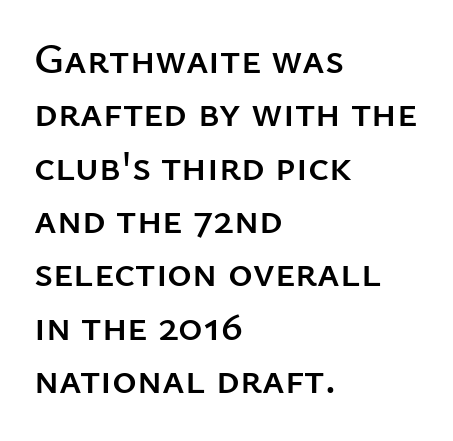
The image shows 42 px sans-serif type, upright; set left-aligned, normal line spacing (1.27x), normal letter spacing, not underlined; low stroke contrast and a medium x-height.
